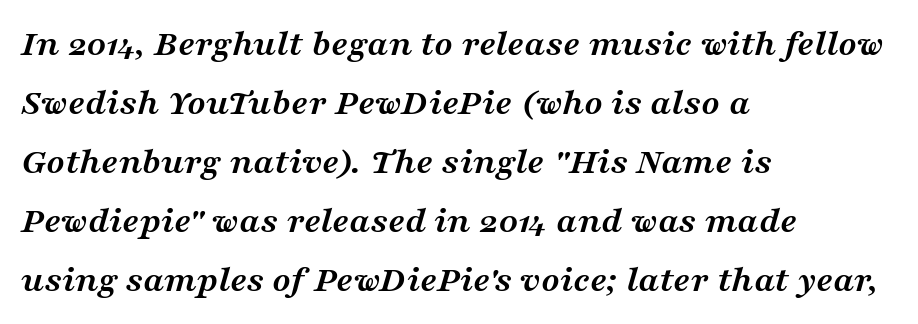
The image shows 38 px semibold, wide serif type, italic (leaning right); set left-aligned, normal line spacing (1.55x), normal letter spacing, not underlined; medium stroke contrast and a medium x-height.
